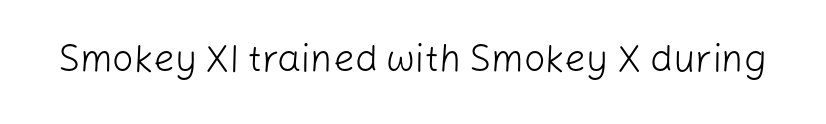
Heft: none added — not bold. Spacing between characters is what you'd get straight out of the box. In terms of letterform style, serifs are entirely absent. Bare-footed words on every line. The rendering uses natural spacing where letterforms have individual widths.
